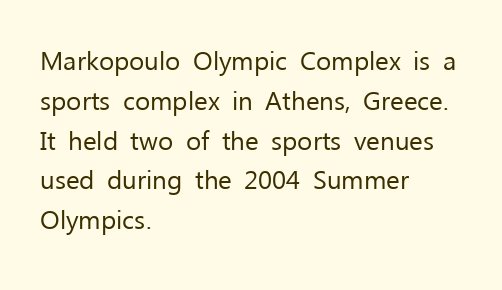
{"italic": "no", "bold": "no", "underline": "no", "align": "left", "line_spacing": "normal", "line_spacing_ratio": 1.53, "letter_spacing": "normal", "letter_spacing_em": 0.0, "glyph_px": 26}
